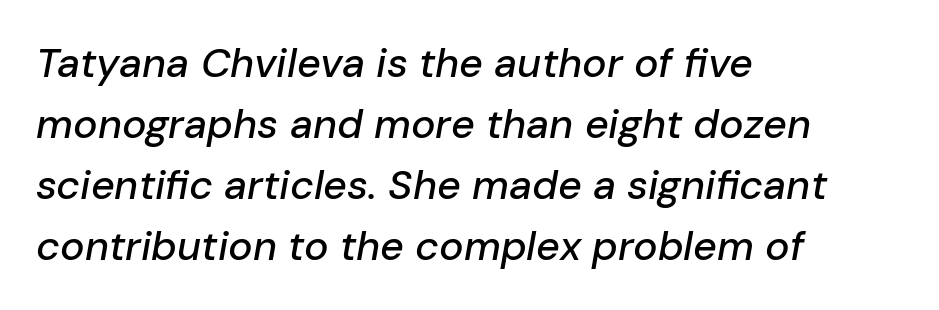
The image shows 41 px text type, italic (leaning right); set left-aligned, normal line spacing (1.49x), normal letter spacing, not underlined; low stroke contrast and a medium x-height.
